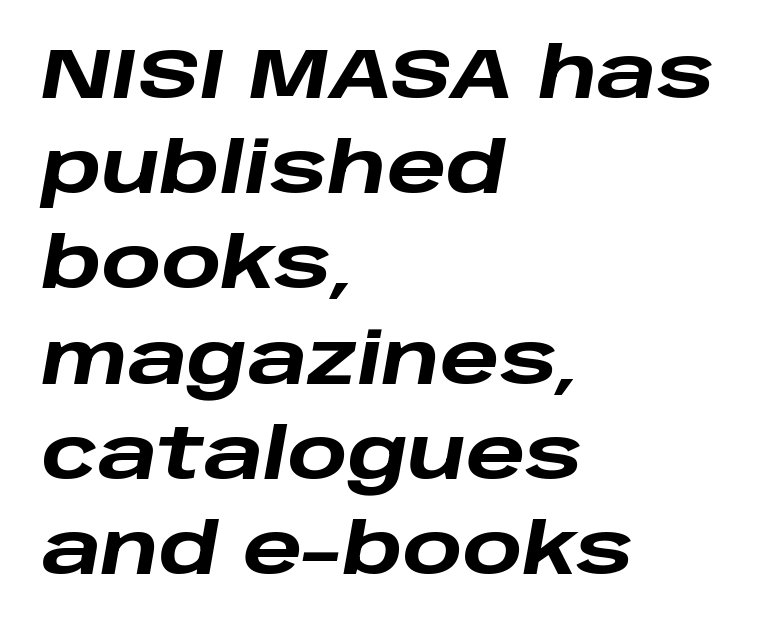
Q: Is the text bold? A: Yes.
Q: Is the text italic (slanted)? A: Yes, it leans right by about 10 degrees.
Q: Is the text underlined? A: No.
Q: How is the paragraph aligned? A: Left-aligned.
Q: Is the spacing between letters normal or unusually wide? A: Normal.
Q: Is the spacing between lines tight, normal or loose? A: Normal.
Q: Width (condensed, normal, or wide)? A: Wide.
Q: Stroke contrast? A: Low.
Q: x-height? A: Large.
Q: Monospaced? A: No.
